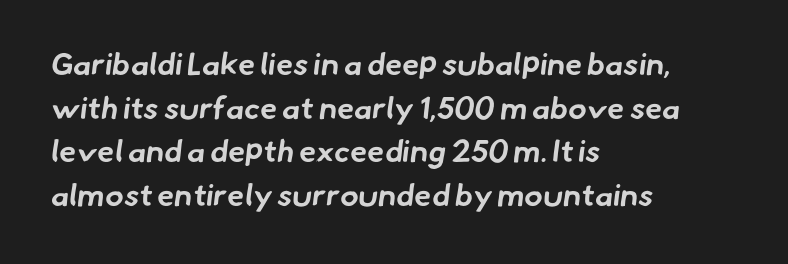
The image shows 31 px bold sans-serif type; set left-aligned, normal line spacing (1.41x), normal letter spacing, not underlined; low stroke contrast and a small x-height.
